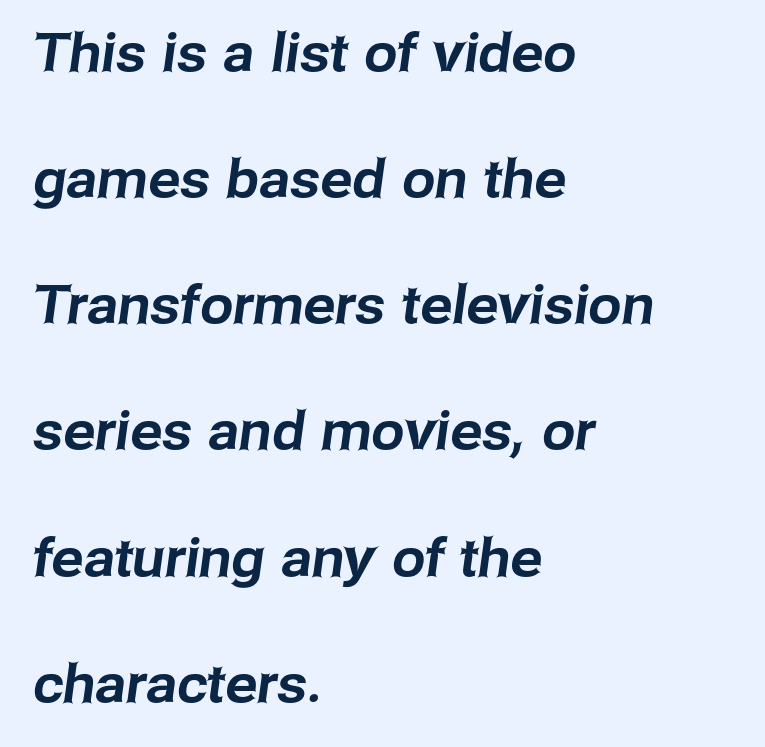
Decoration check: the copy has no underline. Classification — sans serif. Looks like regular typesetting: each glyph gets only the width it needs. This sample is left-justified, so line endings fall wherever the words run out. Line spacing here is loose. The rendering keeps characters at their native spacing.
